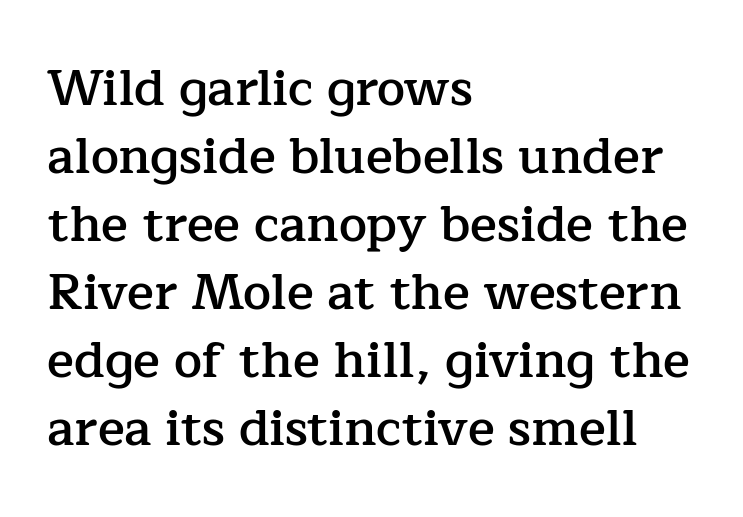
The image shows 50 px semibold serif type, upright; set left-aligned, normal line spacing (1.36x), normal letter spacing, not underlined; low stroke contrast and a medium x-height.
